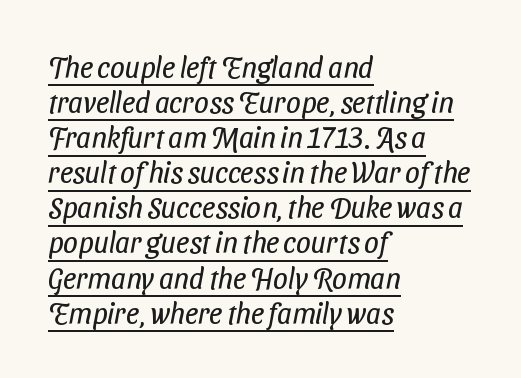
Students, note that the glyphs here touch the page at normal intervals. Stroke terminals: plain, sans-serif. No extra ink here — the face is not bold. The passage shown is typed in a proportional face where columns would drift.
